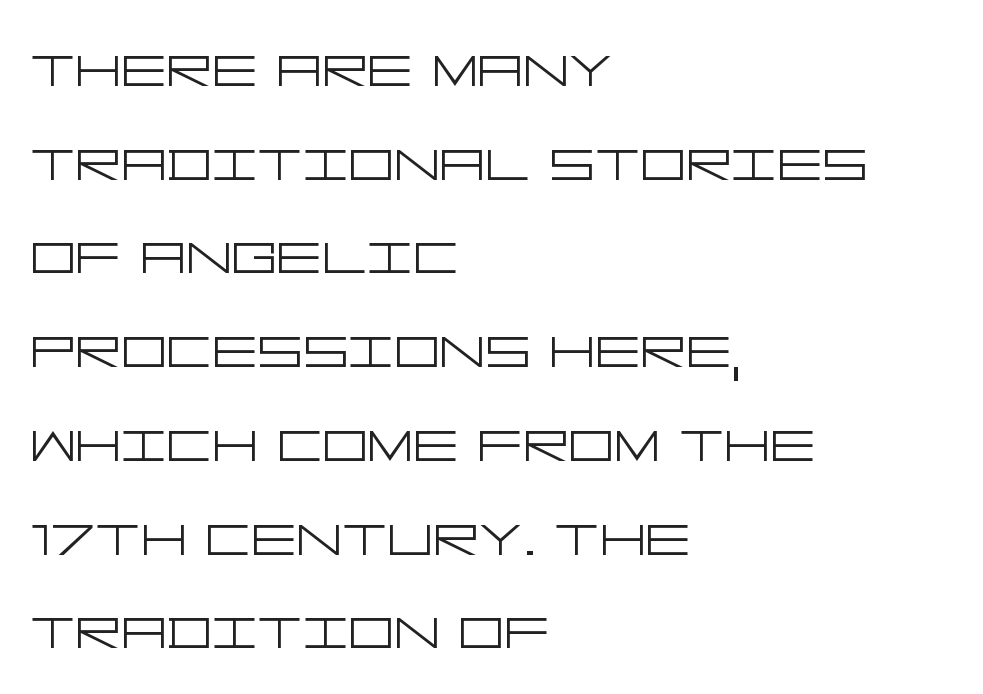
Layout note: lines flush left. Words appear dense and cohesive because spacing is normal. No letter is thick-stroked: the sample isn't bold. Characters remain perfectly vertical along every line.
